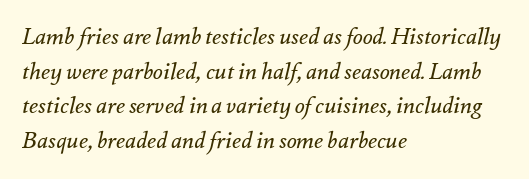
{"italic": "yes", "lean": "right", "slant_degrees": 12, "bold": "no", "underline": "no", "align": "left", "line_spacing": "normal", "line_spacing_ratio": 1.51, "letter_spacing": "normal", "letter_spacing_em": 0.0, "glyph_px": 23}
